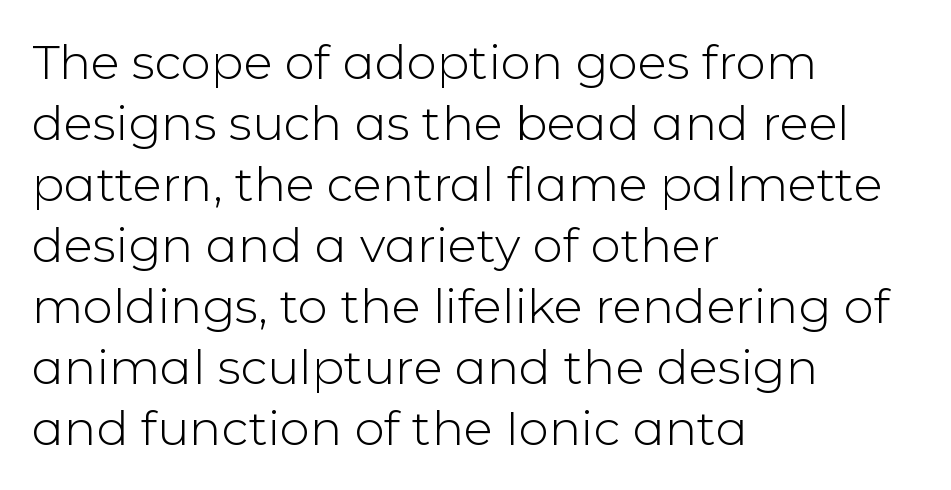
Q: Is the text bold? A: No.
Q: Is the text italic (slanted)? A: No, it is upright.
Q: Is the typeface a serif or a sans-serif typeface? A: Sans-serif.
Q: Is the text underlined? A: No.
Q: How is the paragraph aligned? A: Left-aligned.
Q: Is the spacing between letters normal or unusually wide? A: Normal.
Q: Is the spacing between lines tight, normal or loose? A: Normal.
Q: Width (condensed, normal, or wide)? A: Normal.
Q: Stroke contrast? A: Low.
Q: x-height? A: Medium.
Q: Monospaced? A: No.
